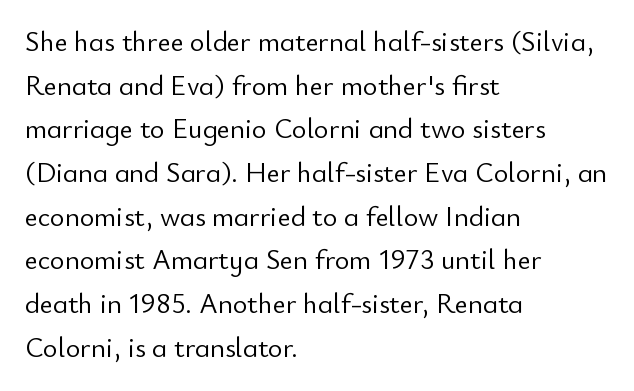
{"serif": "no", "italic": "no", "bold": "no", "weight": "light", "width": "normal", "stroke_contrast": "low", "x_height": "small", "monospaced": "no", "underline": "no", "align": "left", "line_spacing": "normal", "line_spacing_ratio": 1.56, "letter_spacing": "normal", "letter_spacing_em": 0.0, "glyph_px": 28}
